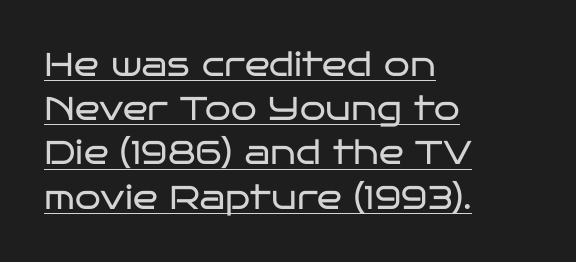
Is the block centered? No — it sits flush against the left margin. Unbolded letterforms with no extra heft. This is sans-serif lettering, the kind often seen on screens and signage. Notice how descenders clear the ascenders below comfortably — that's standard leading. The typesetter has applied underlining to the passage shown.
